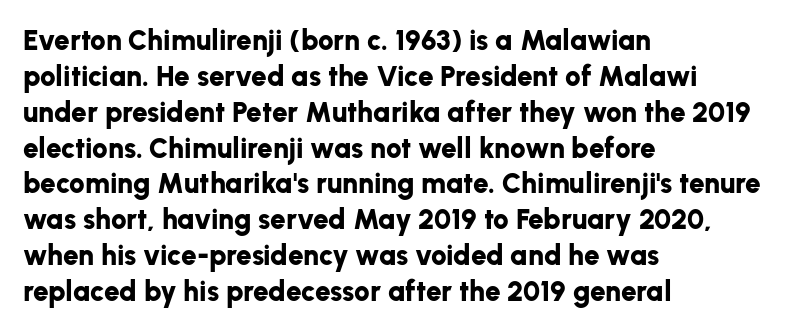
A student would call this left alignment; a typographer would say flush left, rag right. Caption: bold face, heavy strokes. Nope, not italic — everything's standing straight. Compared with typical paragraphs, the rows here are spaced about the same. Type style note: lacks serifs. Bare-footed words on every line.
